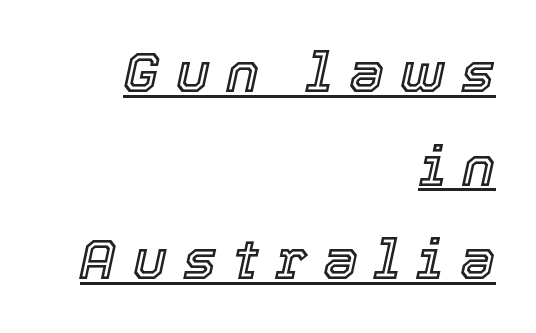
You could not count columns in this text — the font is proportionally spaced. Compared with ordinary roman type, these characters are visibly tilted. Each new line begins a customary step beneath the previous one. Check the space under the baseline: a stroke is drawn there.
